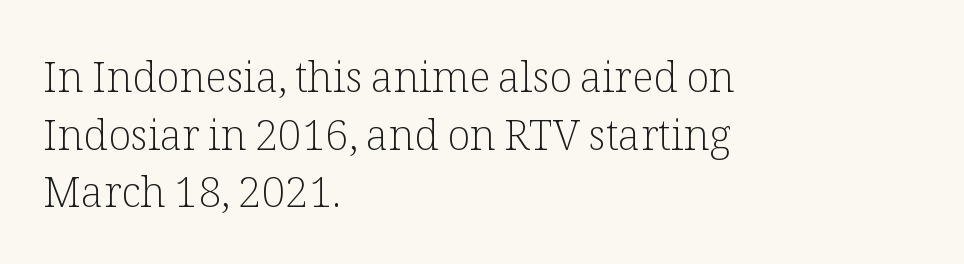
The image shows 42 px light serif type, upright; set left-aligned, normal line spacing (1.37x), normal letter spacing, not underlined; low stroke contrast and a medium x-height.
